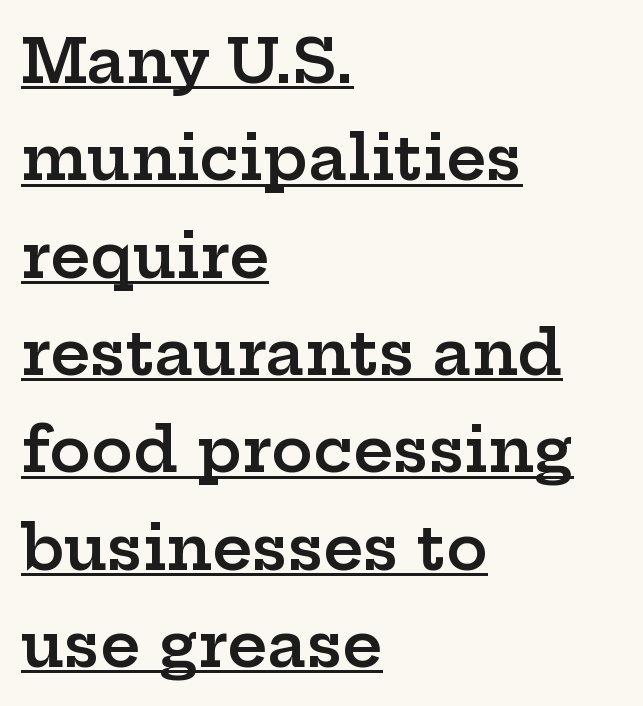
The image shows 62 px semibold, wide serif type, upright; set left-aligned, normal line spacing (1.57x), normal letter spacing, underlined; low stroke contrast and a medium x-height.
